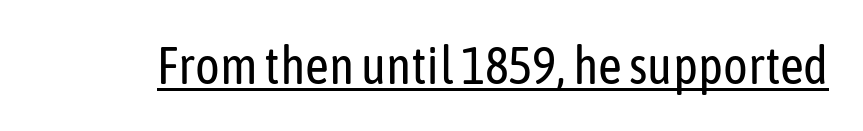
{"serif": "no", "italic": "no", "bold": "no", "weight": "regular", "width": "condensed", "stroke_contrast": "low", "x_height": "medium", "monospaced": "no", "underline": "yes", "letter_spacing": "normal", "letter_spacing_em": 0.0, "glyph_px": 52}
